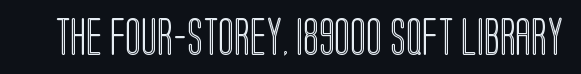
Q: Is the text italic (slanted)? A: No, it is upright.
Q: Is the text underlined? A: No.
Q: Is the spacing between letters normal or unusually wide? A: Normal.
Q: Width (condensed, normal, or wide)? A: Condensed.
Q: x-height? A: Large.
Q: Monospaced? A: No.
